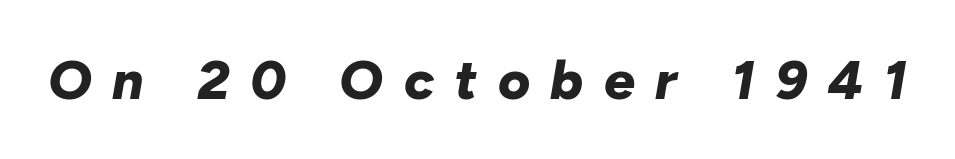
{"italic": "yes", "lean": "right", "slant_degrees": 10, "bold": "yes", "weight": "bold", "width": "normal", "stroke_contrast": "low", "x_height": "medium", "monospaced": "no", "underline": "no", "letter_spacing": "wide", "letter_spacing_em": 0.37, "glyph_px": 55}
